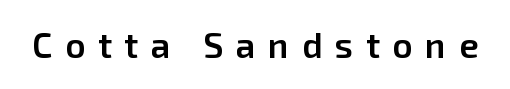
The image shows 35 px semibold sans-serif type, upright; set unusually wide letter spacing (+0.36 em), not underlined; low stroke contrast and a medium x-height.
